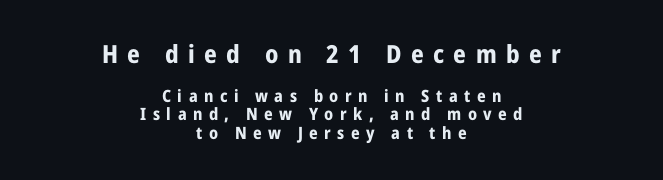
The image shows 25 px bold type, upright; set centered, tight line spacing (1.08x), unusually wide letter spacing (+0.38 em), not underlined; the first (top) block is 1.47x larger.
